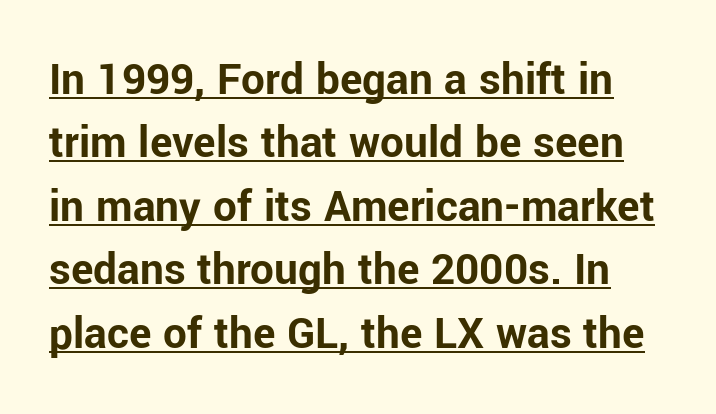
The typeface chosen for these lines omits serifs. The rendered words wear a rule along their underside. This sample uses an upright cut, with every glyph sitting square on the baseline. Tracking here is standard; glyphs follow each other at the usual distance. Think of a printed novel: that variable character pitch is what you see here.
